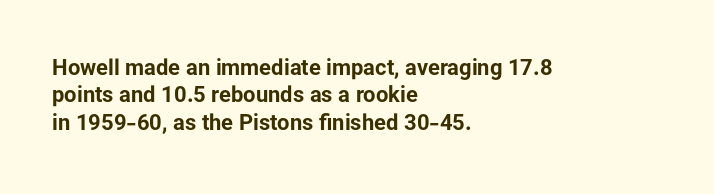
Only glyphs here, with clear space below each row. The type sits square on the baseline with zero lean. Short note: letters normally spaced. Summary of vertical rhythm: regular, with standard interline spacing. Thick stems and heavy bowls — unmistakably bold. Short and long lines alike share a common starting point at left.
